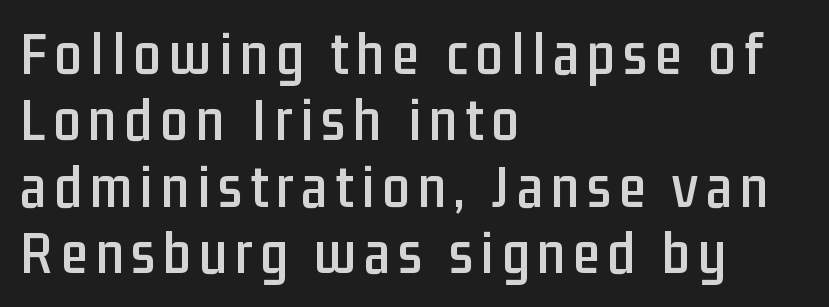
Q: Is the text italic (slanted)? A: No, it is upright.
Q: Is the typeface a serif or a sans-serif typeface? A: Sans-serif.
Q: Is the text underlined? A: No.
Q: How is the paragraph aligned? A: Left-aligned.
Q: Is the spacing between lines tight, normal or loose? A: Tight.
Q: Width (condensed, normal, or wide)? A: Condensed.
Q: Stroke contrast? A: Low.
Q: x-height? A: Medium.
Q: Monospaced? A: No.
